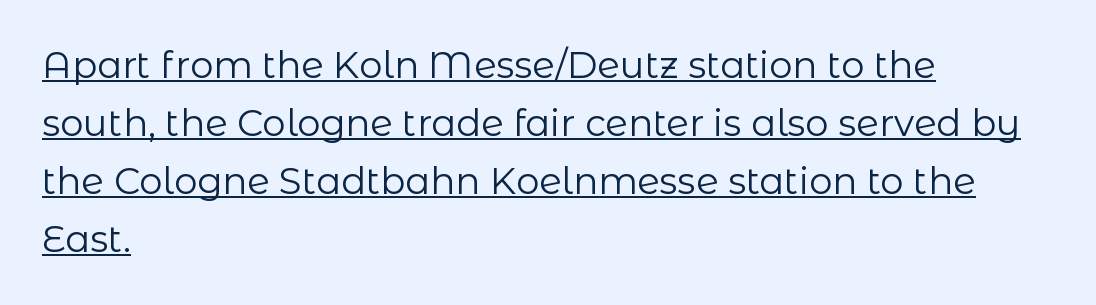
{"serif": "no", "italic": "no", "bold": "no", "weight": "regular", "width": "normal", "stroke_contrast": "low", "x_height": "medium", "monospaced": "no", "underline": "yes", "align": "left", "line_spacing": "normal", "line_spacing_ratio": 1.57, "letter_spacing": "normal", "letter_spacing_em": 0.0, "glyph_px": 37}
